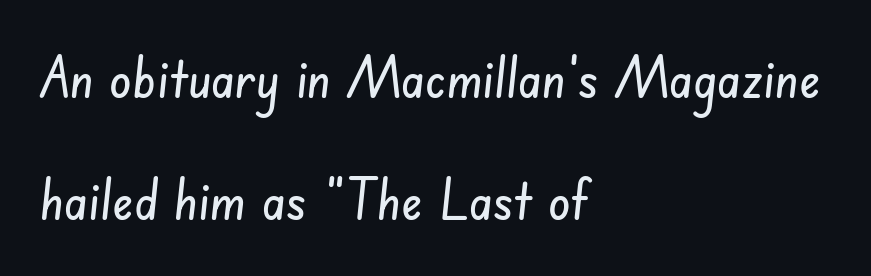
{"serif": "no", "width": "condensed", "stroke_contrast": "low", "x_height": "small", "monospaced": "no", "underline": "no", "align": "left", "line_spacing": "loose", "line_spacing_ratio": 2.18, "letter_spacing": "normal", "letter_spacing_em": 0.0, "glyph_px": 56}
